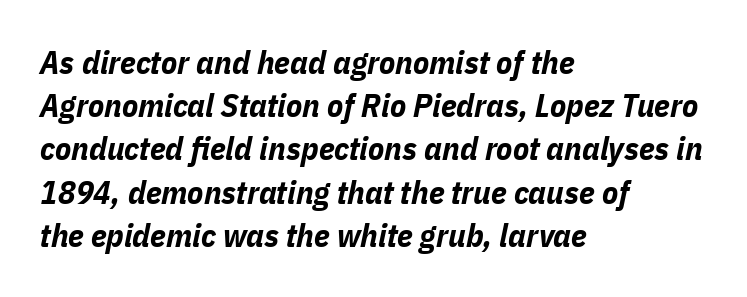
The passage shown is not underscored anywhere. Italic: yes, the glyphs are oblique. Do the characters align in a grid? No, the font is proportional. Line starts are locked; line ends wander.
